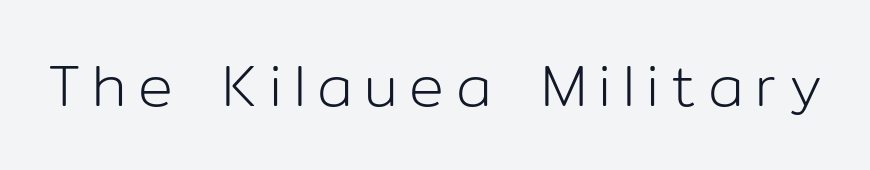
Q: Is the text bold? A: No.
Q: Is the text italic (slanted)? A: No, it is upright.
Q: Is the typeface a serif or a sans-serif typeface? A: Sans-serif.
Q: Is the text underlined? A: No.
Q: Is the spacing between letters normal or unusually wide? A: Unusually wide.
Q: Width (condensed, normal, or wide)? A: Normal.
Q: Stroke contrast? A: Low.
Q: x-height? A: Medium.
Q: Monospaced? A: No.
